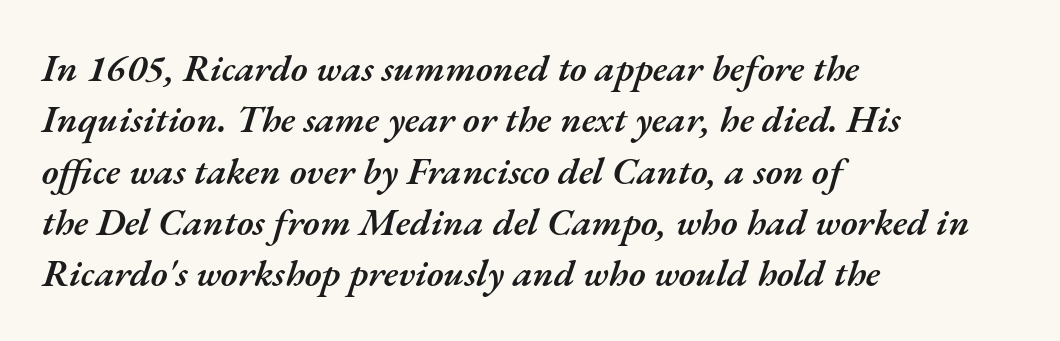
The ragged edge is on the right, which tells us the setting is flush left. Line spacing here is normal. Tracking here is standard; glyphs follow each other at the usual distance. Slant detected: the letters are inclined. Students, this is semibold: more ink than regular, less than bold. Spacing verdict: proportional, widths tailored to each character.
